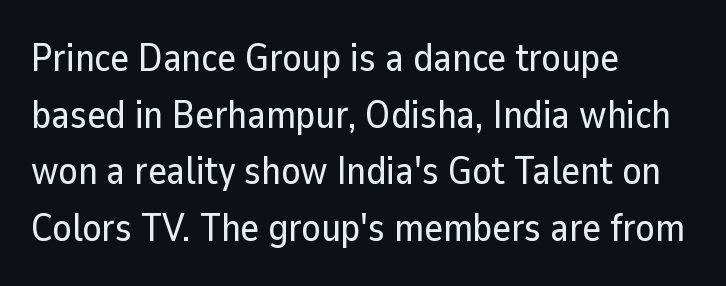
The image shows 39 px sans-serif type, upright; set left-aligned, normal line spacing (1.45x), normal letter spacing, not underlined; low stroke contrast and a medium x-height.
